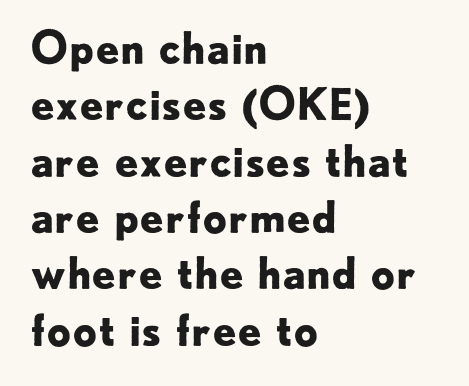
Q: Is the text bold? A: Yes.
Q: Is the text italic (slanted)? A: No, it is upright.
Q: Is the typeface a serif or a sans-serif typeface? A: Sans-serif.
Q: Is the text underlined? A: No.
Q: How is the paragraph aligned? A: Left-aligned.
Q: Is the spacing between letters normal or unusually wide? A: Normal.
Q: Is the spacing between lines tight, normal or loose? A: Normal.
Q: Width (condensed, normal, or wide)? A: Normal.
Q: Stroke contrast? A: Low.
Q: x-height? A: Small.
Q: Monospaced? A: No.
